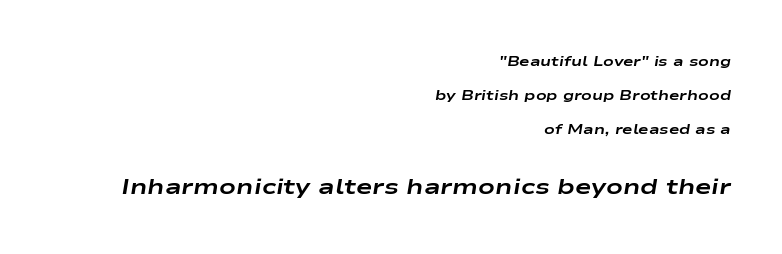
The face used here has the dense, thick strokes of a bold. Visually, the bottom section dominates because its glyphs are scaled up. It's the slanting kind of type. Descenders are the only things crossing below the line. These lines stack with their right ends in a neat column.
